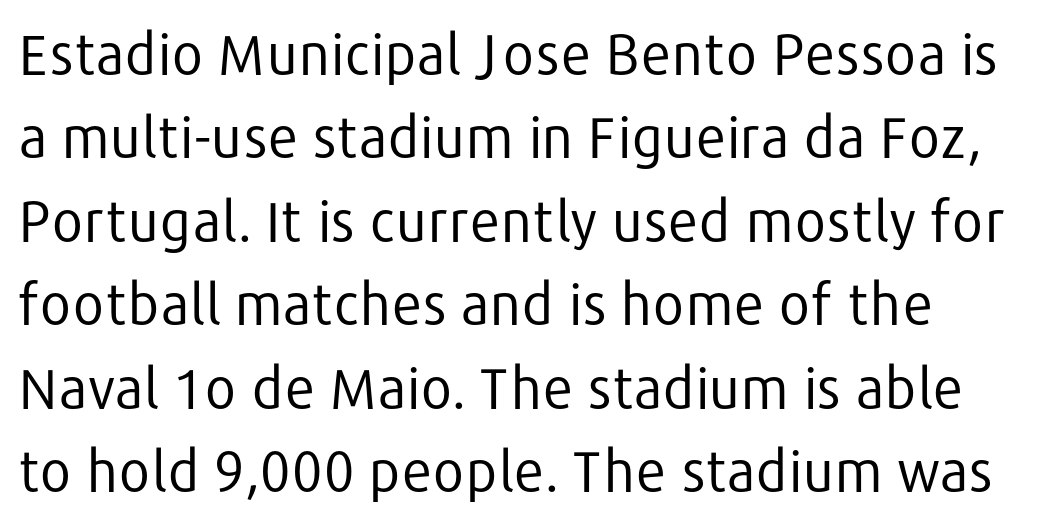
Q: Is the text bold? A: No.
Q: Is the text italic (slanted)? A: No, it is upright.
Q: Is the typeface a serif or a sans-serif typeface? A: Sans-serif.
Q: Is the text underlined? A: No.
Q: Is the spacing between letters normal or unusually wide? A: Normal.
Q: Is the spacing between lines tight, normal or loose? A: Normal.
Q: Width (condensed, normal, or wide)? A: Normal.
Q: Stroke contrast? A: Low.
Q: x-height? A: Medium.
Q: Monospaced? A: No.
